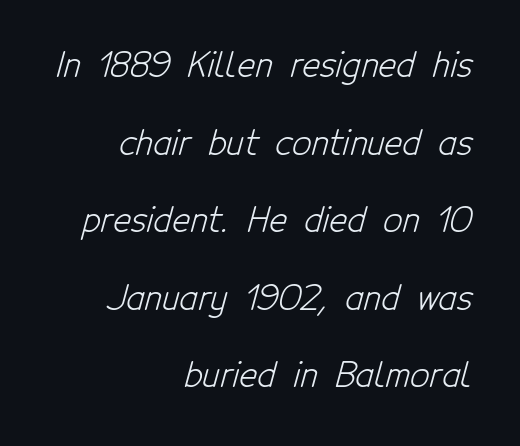
Q: Is the text bold? A: No.
Q: Is the typeface a serif or a sans-serif typeface? A: Sans-serif.
Q: Is the text underlined? A: No.
Q: How is the paragraph aligned? A: Right-aligned.
Q: Is the spacing between letters normal or unusually wide? A: Normal.
Q: Is the spacing between lines tight, normal or loose? A: Loose.
Q: Width (condensed, normal, or wide)? A: Condensed.
Q: Stroke contrast? A: Low.
Q: x-height? A: Medium.
Q: Monospaced? A: No.
